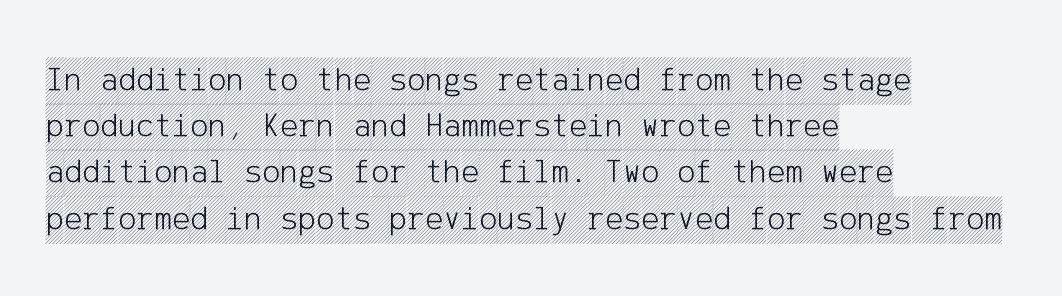
The foot of each line stays bare and open. You can tell it's not italic because the verticals are truly vertical. The line texture is even and compact thanks to regular tracking. Horizontal bands of white between lines are of average thickness. Caption: multi-line text, flush left, ragged right.
